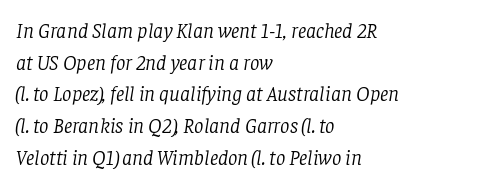
The image shows 21 px text type, italic (leaning right); set left-aligned, normal line spacing (1.51x), normal letter spacing, not underlined.
